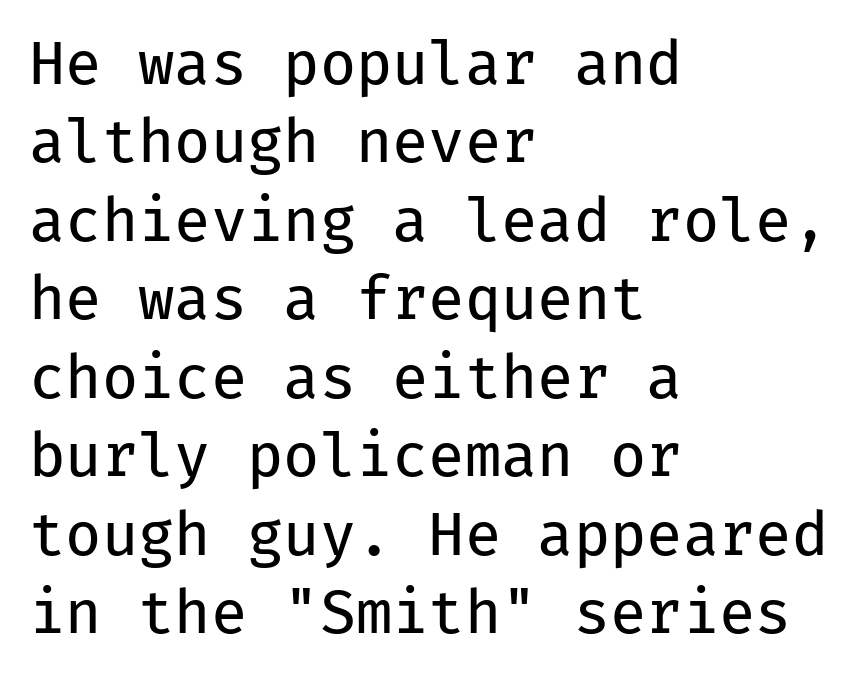
{"serif": "no", "italic": "no", "bold": "no", "weight": "regular", "width": "normal", "stroke_contrast": "low", "x_height": "medium", "monospaced": "yes", "underline": "no", "align": "left", "line_spacing": "normal", "line_spacing_ratio": 1.33, "letter_spacing": "normal", "letter_spacing_em": 0.0, "glyph_px": 59}
